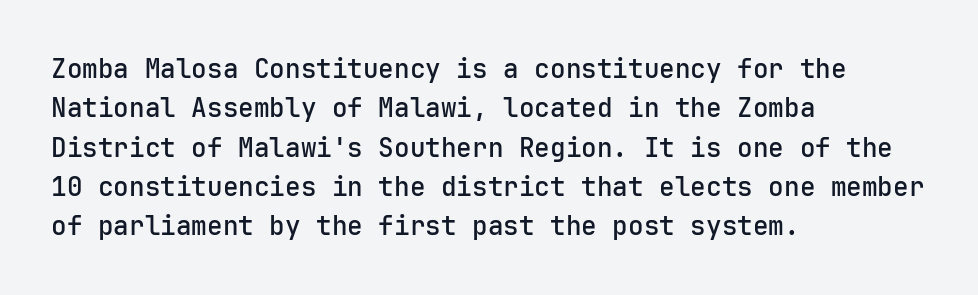
The image shows 26 px text type, upright; set left-aligned, normal line spacing (1.51x), normal letter spacing, not underlined.
